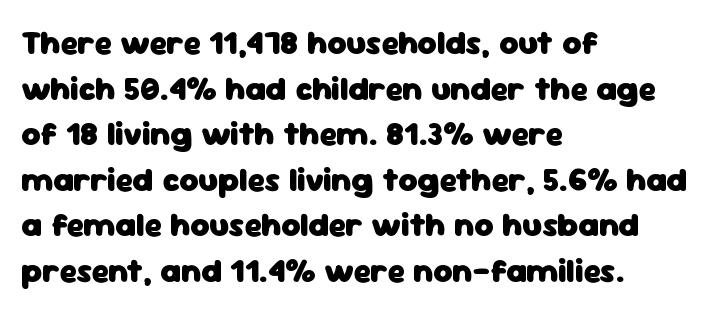
Compared with typical paragraphs, the rows here are spaced about the same. As a designer I'd log this as weight 700, bold. The face used here is rendered with its standard letterfit. Varying glyph widths throughout — classic text-font behaviour. A bare baseline throughout the passage. Unlike a traditional serif, this face leaves its strokes unadorned.
